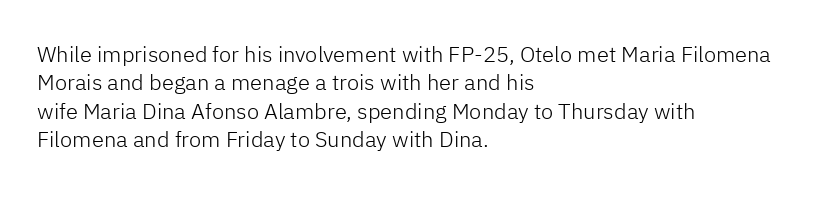
{"italic": "no", "bold": "no", "underline": "no", "align": "left", "line_spacing": "normal", "line_spacing_ratio": 1.29, "letter_spacing": "normal", "letter_spacing_em": 0.0, "glyph_px": 22}
